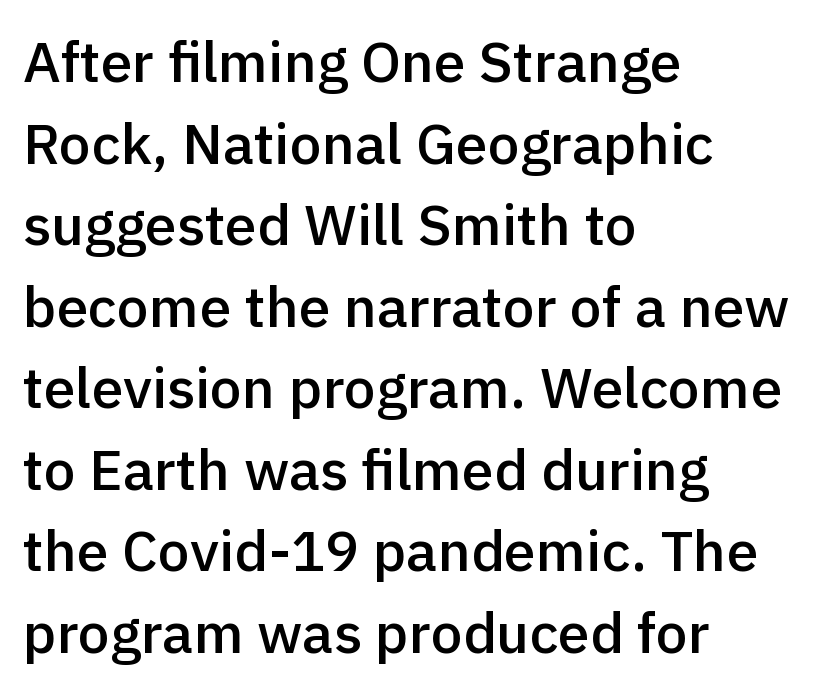
Q: Is the text bold? A: Semi-bold.
Q: Is the text italic (slanted)? A: No, it is upright.
Q: Is the typeface a serif or a sans-serif typeface? A: Sans-serif.
Q: Is the text underlined? A: No.
Q: How is the paragraph aligned? A: Left-aligned.
Q: Is the spacing between letters normal or unusually wide? A: Normal.
Q: Is the spacing between lines tight, normal or loose? A: Normal.
Q: Width (condensed, normal, or wide)? A: Normal.
Q: x-height? A: Medium.
Q: Monospaced? A: No.
